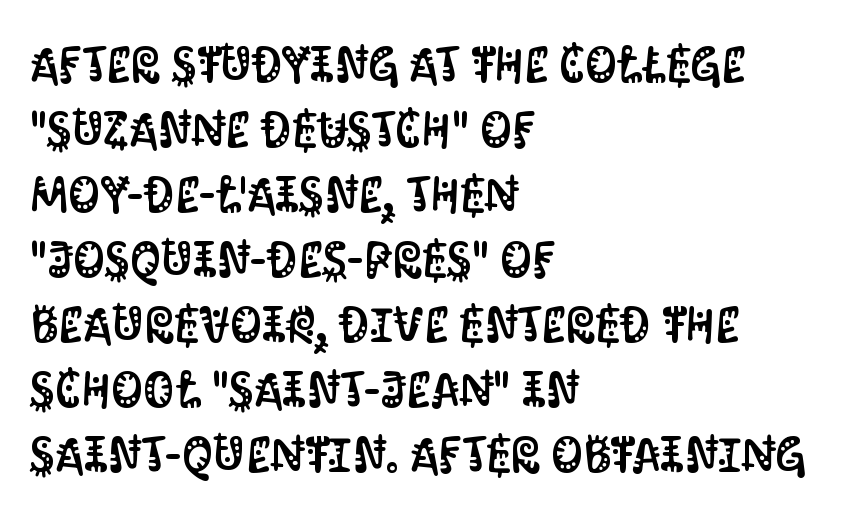
Q: Is the text italic (slanted)? A: No, it is upright.
Q: Is the typeface a serif or a sans-serif typeface? A: Sans-serif.
Q: Is the text underlined? A: No.
Q: How is the paragraph aligned? A: Left-aligned.
Q: Is the spacing between letters normal or unusually wide? A: Normal.
Q: Is the spacing between lines tight, normal or loose? A: Normal.
Q: Width (condensed, normal, or wide)? A: Condensed.
Q: Stroke contrast? A: Medium.
Q: x-height? A: Large.
Q: Monospaced? A: No.
